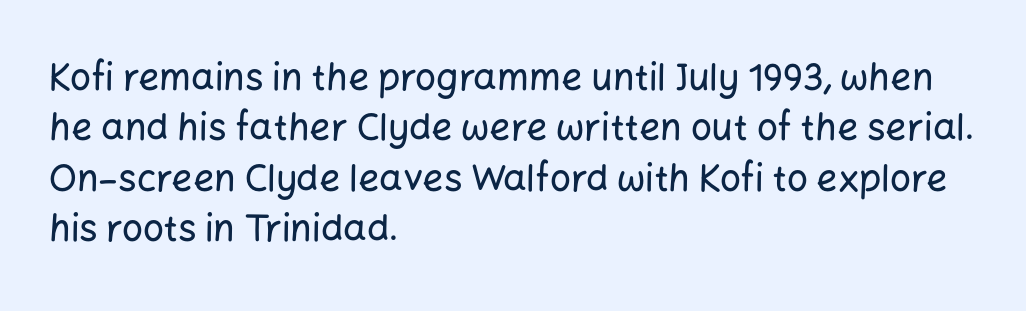
Each letter keeps its own natural width here, so spacing adapts to shape. The block of text has a typical density, with ordinary space between rows. A roman cut, with each character standing at attention. Beneath every word, the page is bare. These lines are composed in type without serifs. Inter-character spacing is left at the font's built-in metrics.
